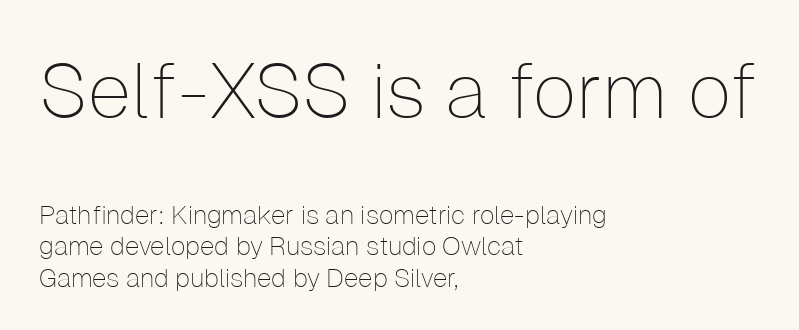
The image shows 78 px thin sans-serif type, upright; set left-aligned, line spacing 1.22x, normal letter spacing, not underlined; the first (top) block is 3.0x larger; low stroke contrast and a medium x-height.
